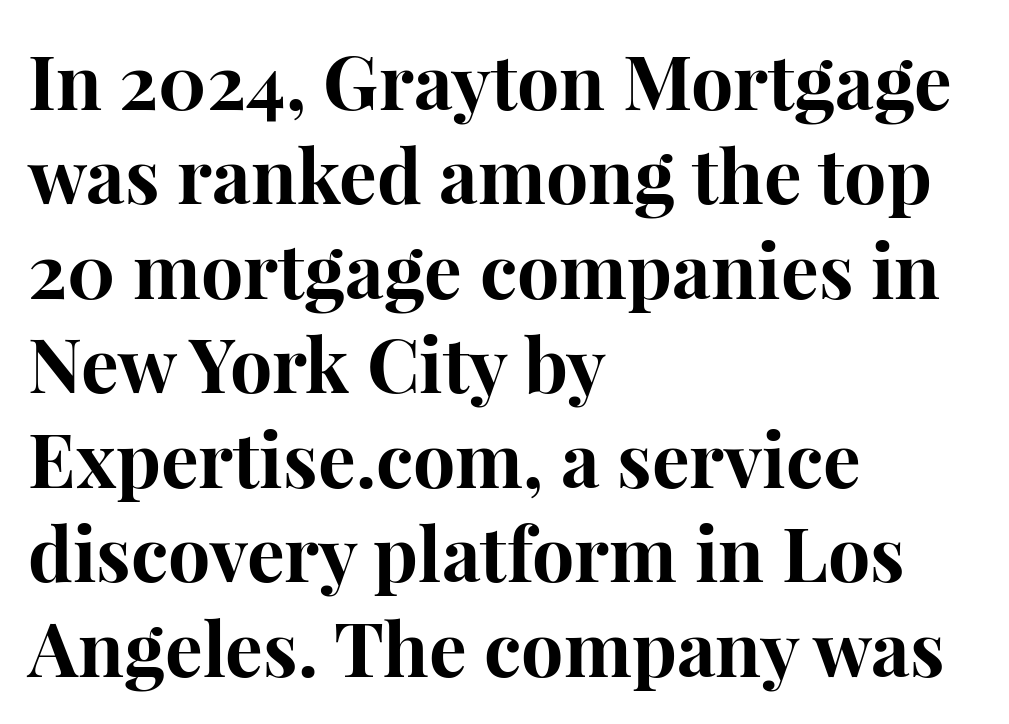
Q: Is the text bold? A: Yes.
Q: Is the text italic (slanted)? A: No, it is upright.
Q: Is the typeface a serif or a sans-serif typeface? A: Serif.
Q: Is the text underlined? A: No.
Q: How is the paragraph aligned? A: Left-aligned.
Q: Is the spacing between letters normal or unusually wide? A: Normal.
Q: Is the spacing between lines tight, normal or loose? A: Normal.
Q: Width (condensed, normal, or wide)? A: Normal.
Q: Stroke contrast? A: High.
Q: x-height? A: Medium.
Q: Monospaced? A: No.
